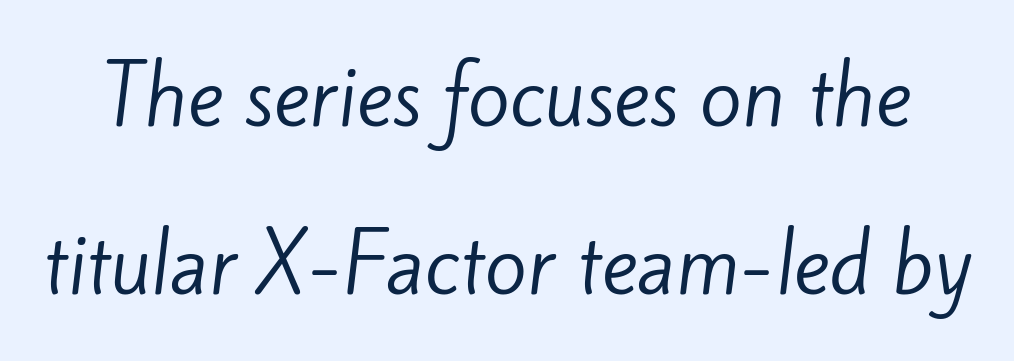
There is no visible air inserted between adjacent glyphs. Interline gaps are noticeably wide in this sample. Character widths vary here, with narrow letters taking less room than wide ones. Is this a heavy cut? Hardly; it is regular or lighter. Letterform terminals end flat and unadorned throughout the passage.
